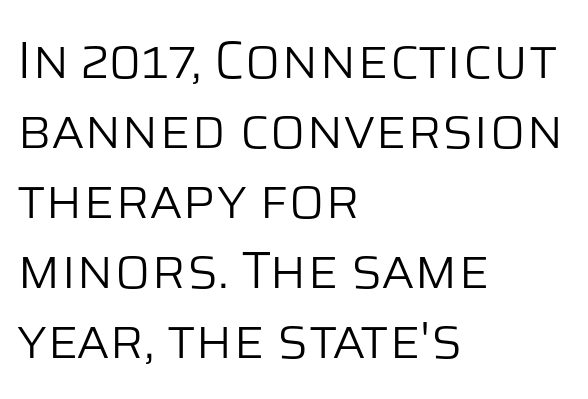
Q: Is the text bold? A: No.
Q: Is the text italic (slanted)? A: No, it is upright.
Q: Is the typeface a serif or a sans-serif typeface? A: Sans-serif.
Q: Is the text underlined? A: No.
Q: How is the paragraph aligned? A: Left-aligned.
Q: Is the spacing between letters normal or unusually wide? A: Normal.
Q: Is the spacing between lines tight, normal or loose? A: Normal.
Q: Width (condensed, normal, or wide)? A: Normal.
Q: Stroke contrast? A: Low.
Q: x-height? A: Large.
Q: Monospaced? A: No.
